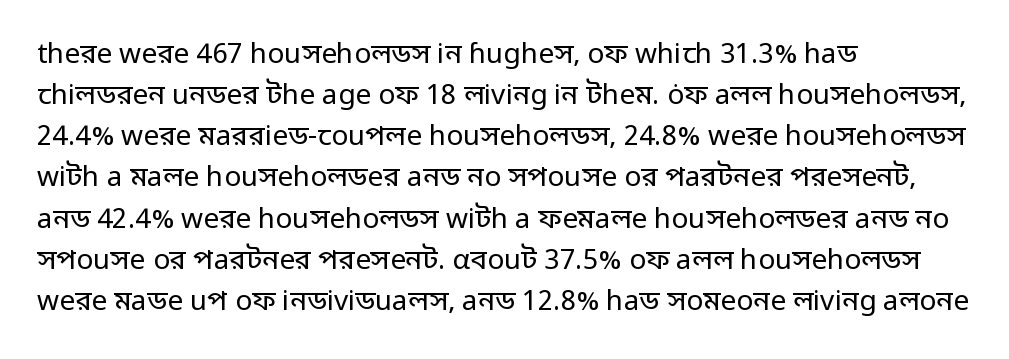
The image shows 28 px regular-weight sans-serif type, upright; set left-aligned, normal line spacing (1.47x), normal letter spacing, not underlined; low stroke contrast and a medium x-height.
